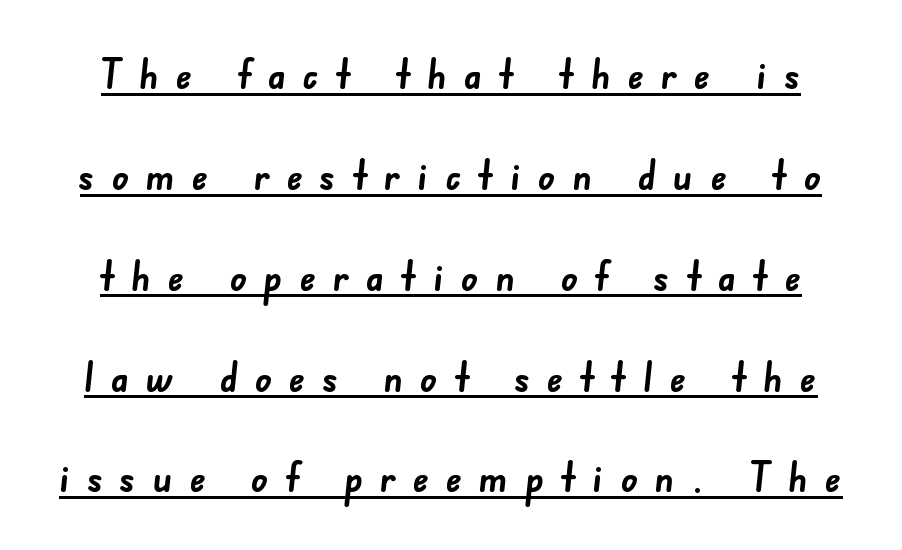
Q: Is the text bold? A: Yes.
Q: Is the typeface a serif or a sans-serif typeface? A: Sans-serif.
Q: Is the text underlined? A: Yes.
Q: Is the spacing between letters normal or unusually wide? A: Unusually wide.
Q: Is the spacing between lines tight, normal or loose? A: Loose.
Q: Width (condensed, normal, or wide)? A: Normal.
Q: Stroke contrast? A: Low.
Q: x-height? A: Small.
Q: Monospaced? A: No.
